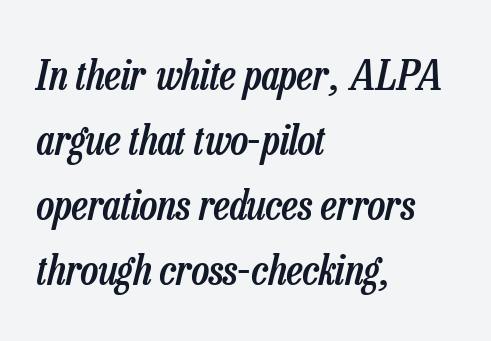
Q: Is the text bold? A: Semi-bold.
Q: Is the text italic (slanted)? A: Yes, it leans right by about 13 degrees.
Q: Is the text underlined? A: No.
Q: How is the paragraph aligned? A: Left-aligned.
Q: Is the spacing between letters normal or unusually wide? A: Normal.
Q: Is the spacing between lines tight, normal or loose? A: Normal.
Q: Width (condensed, normal, or wide)? A: Condensed.
Q: Stroke contrast? A: Low.
Q: x-height? A: Medium.
Q: Monospaced? A: No.
